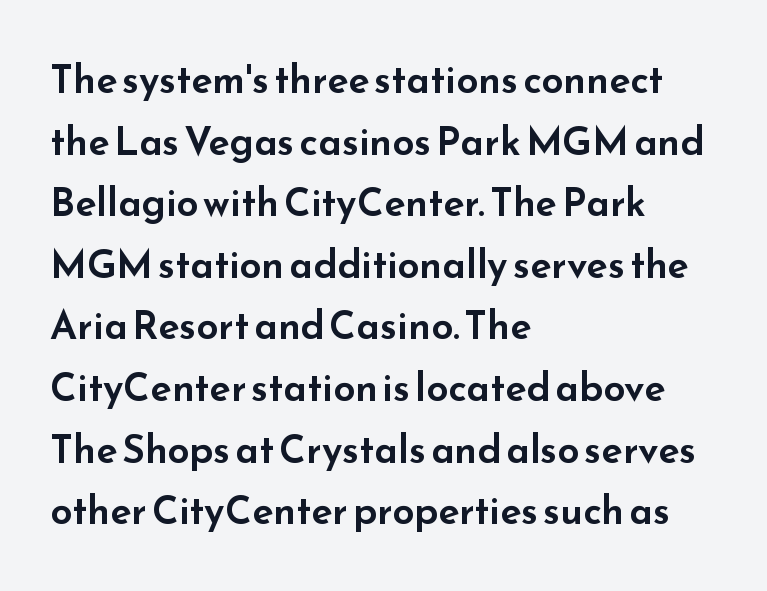
Q: Is the text italic (slanted)? A: No, it is upright.
Q: Is the typeface a serif or a sans-serif typeface? A: Sans-serif.
Q: Is the text underlined? A: No.
Q: How is the paragraph aligned? A: Left-aligned.
Q: Is the spacing between letters normal or unusually wide? A: Normal.
Q: Is the spacing between lines tight, normal or loose? A: Normal.
Q: Width (condensed, normal, or wide)? A: Wide.
Q: Stroke contrast? A: Low.
Q: x-height? A: Small.
Q: Monospaced? A: No.
